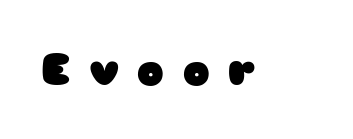
Q: Is the text bold? A: Yes.
Q: Is the text italic (slanted)? A: No, it is upright.
Q: Is the typeface a serif or a sans-serif typeface? A: Sans-serif.
Q: Is the text underlined? A: No.
Q: Is the spacing between letters normal or unusually wide? A: Unusually wide.
Q: Width (condensed, normal, or wide)? A: Wide.
Q: Stroke contrast? A: Low.
Q: x-height? A: Medium.
Q: Monospaced? A: No.
